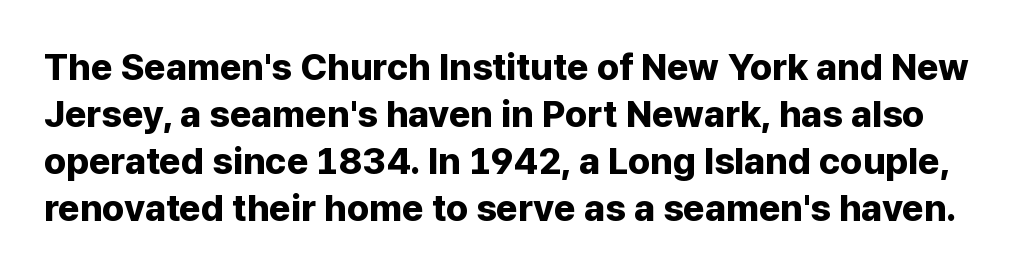
Q: Is the text bold? A: Yes.
Q: Is the text italic (slanted)? A: No, it is upright.
Q: Is the typeface a serif or a sans-serif typeface? A: Sans-serif.
Q: Is the text underlined? A: No.
Q: Is the spacing between letters normal or unusually wide? A: Normal.
Q: Is the spacing between lines tight, normal or loose? A: Normal.
Q: Width (condensed, normal, or wide)? A: Normal.
Q: Stroke contrast? A: Low.
Q: x-height? A: Medium.
Q: Monospaced? A: No.
